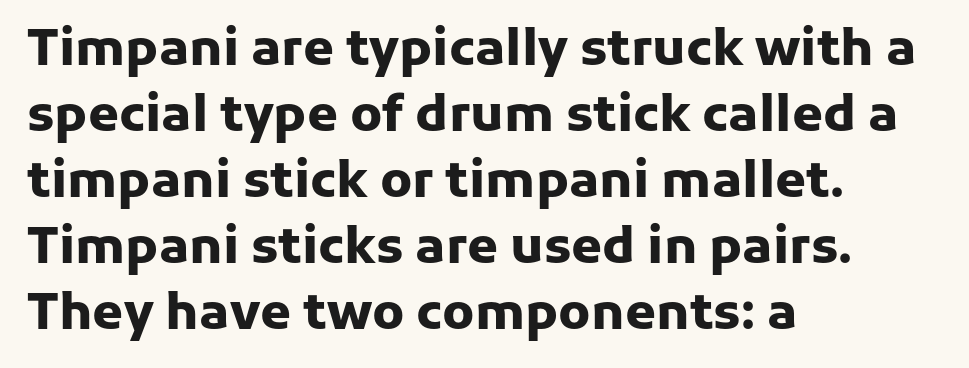
{"serif": "no", "italic": "no", "bold": "yes", "weight": "heavy", "width": "normal", "stroke_contrast": "low", "x_height": "medium", "monospaced": "no", "underline": "no", "align": "left", "line_spacing": "normal", "line_spacing_ratio": 1.32, "letter_spacing": "normal", "letter_spacing_em": 0.0, "glyph_px": 50}
